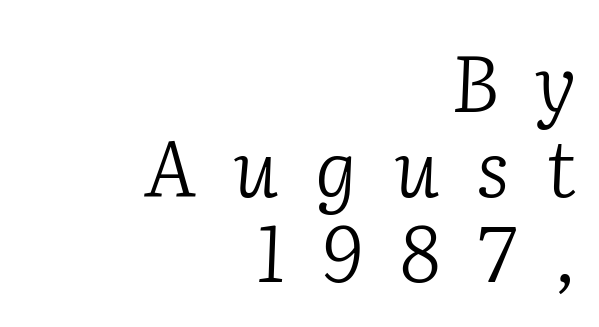
The image shows 78 px light serif type, italic (leaning right); set right-aligned, tight line spacing (1.09x), unusually wide letter spacing (+0.47 em), not underlined; low stroke contrast and a medium x-height.
